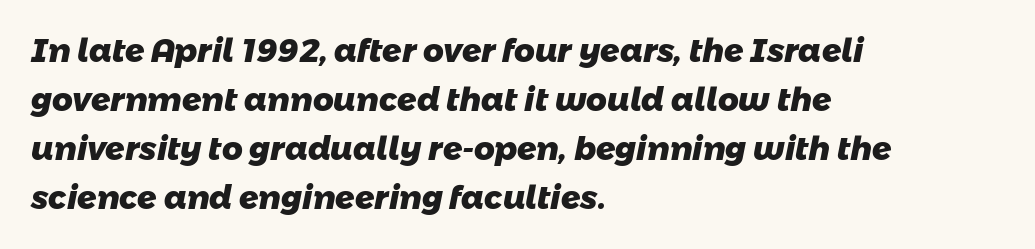
Caption: bold face, heavy strokes. Summary of vertical rhythm: regular, with standard interline spacing. Words appear dense and cohesive because spacing is normal. Horizontally, the lines are justified to the leading edge only. Do the characters align in a grid? No, the font is proportional. Letters rest on an invisible, unmarked baseline.
